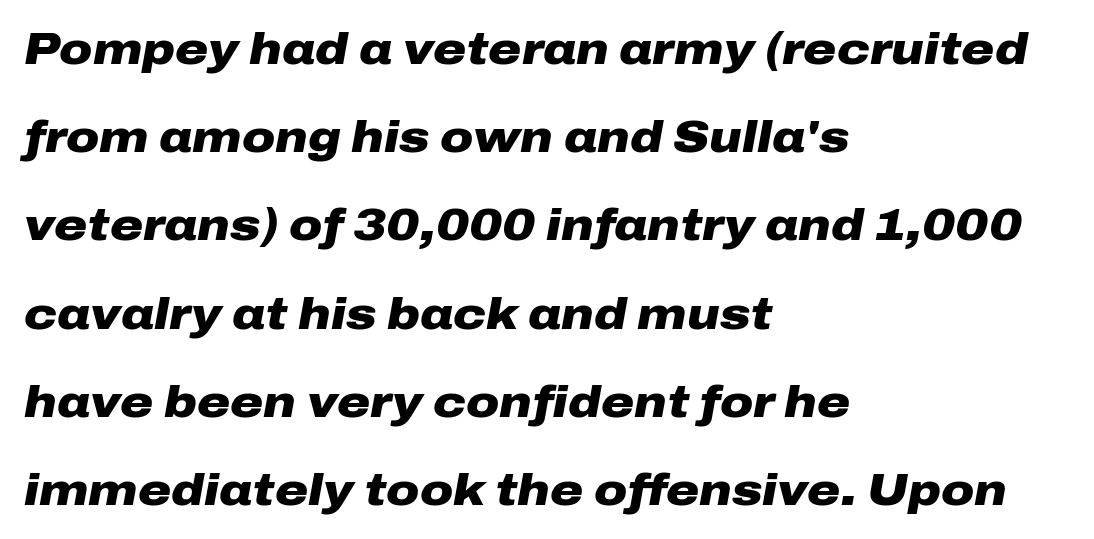
{"italic": "yes", "lean": "right", "slant_degrees": 10, "bold": "yes", "weight": "heavy", "width": "wide", "stroke_contrast": "low", "x_height": "medium", "monospaced": "no", "underline": "no", "align": "left", "line_spacing": "loose", "line_spacing_ratio": 1.96, "letter_spacing": "normal", "letter_spacing_em": 0.0, "glyph_px": 45}
